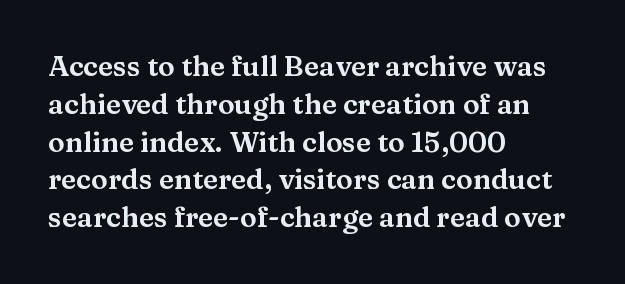
Clear beneath every line of the passage. The typesetter chose a ragged-right arrangement here. This sample has the flowing, uneven cadence of proportional lettering. In terms of leading, this rendering sits right in the middle.
